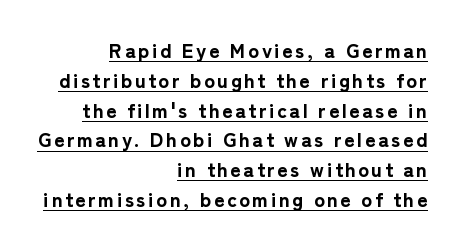
{"italic": "no", "bold": "yes", "underline": "yes", "align": "right", "line_spacing": "normal", "line_spacing_ratio": 1.49, "glyph_px": 20}
